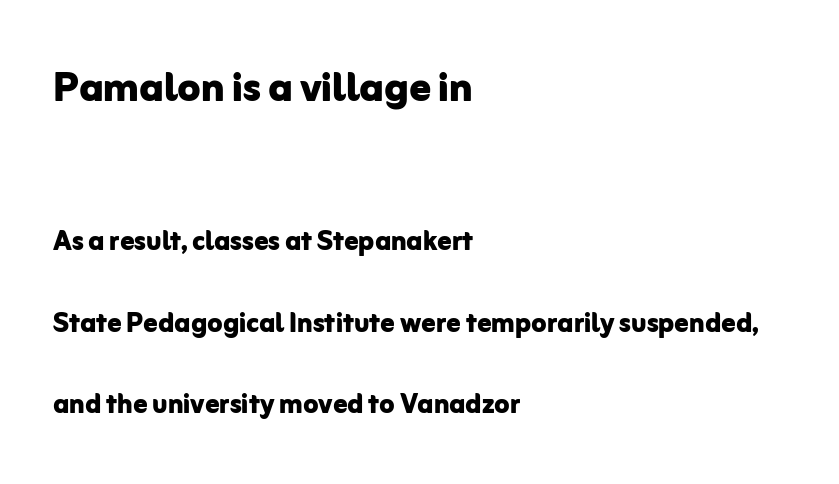
Q: Is the text bold? A: Yes.
Q: Is the text italic (slanted)? A: No, it is upright.
Q: Is the typeface a serif or a sans-serif typeface? A: Sans-serif.
Q: Is the text underlined? A: No.
Q: How is the paragraph aligned? A: Left-aligned.
Q: Is the spacing between letters normal or unusually wide? A: Normal.
Q: Is the spacing between lines tight, normal or loose? A: Loose.
Q: Which block of text is set in a larger size, the first (top) or the second (bottom)? A: The first (top) one.
Q: Width (condensed, normal, or wide)? A: Normal.
Q: Stroke contrast? A: Low.
Q: x-height? A: Medium.
Q: Monospaced? A: No.
